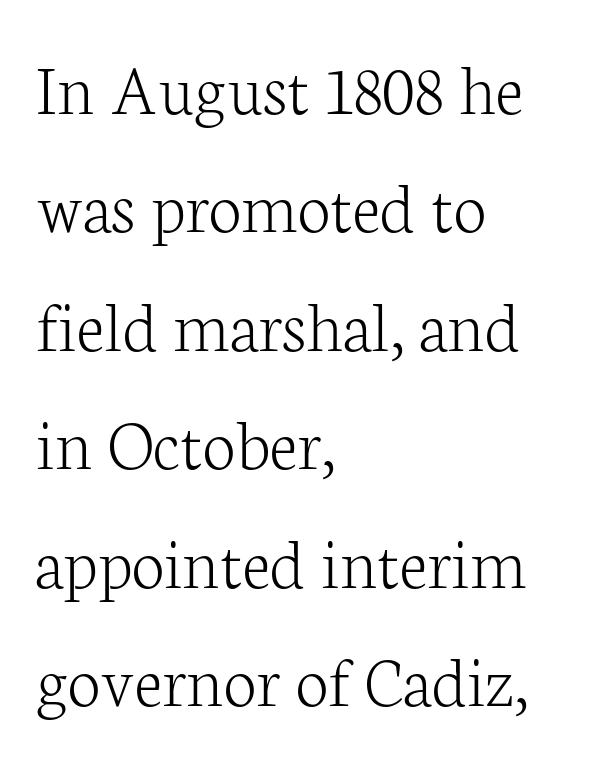
{"serif": "yes", "italic": "no", "bold": "no", "weight": "light", "width": "normal", "stroke_contrast": "low", "x_height": "medium", "monospaced": "no", "underline": "no", "align": "left", "line_spacing": "normal", "line_spacing_ratio": 1.58, "letter_spacing": "normal", "letter_spacing_em": 0.0, "glyph_px": 75}
